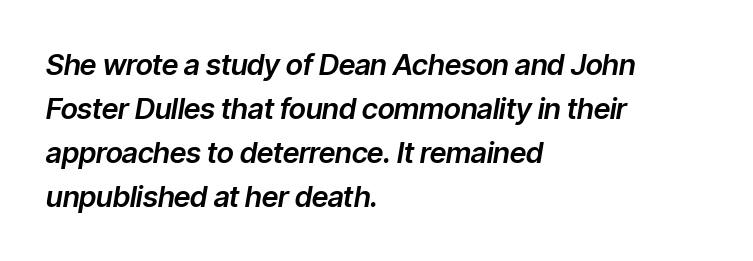
The image shows 29 px text type, italic (leaning right); set left-aligned, normal line spacing (1.52x), normal letter spacing, not underlined; low stroke contrast and a medium x-height.
